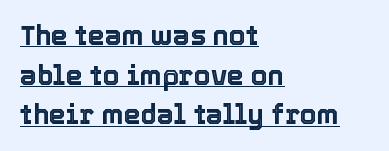
What's the leading like? Ordinary, nothing unusual. Do the letters lean? They stand straight. The letterforms sit shoulder to shoulder at normal distance. Does a line run under the words? Yes, clearly. The paragraph has a hard left edge and a soft right edge.
